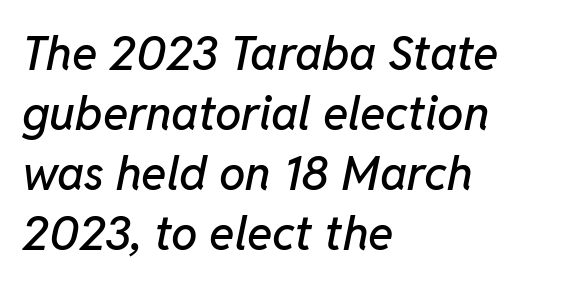
Q: Is the text italic (slanted)? A: Yes, it leans right by about 11 degrees.
Q: Is the text underlined? A: No.
Q: How is the paragraph aligned? A: Left-aligned.
Q: Is the spacing between letters normal or unusually wide? A: Normal.
Q: Is the spacing between lines tight, normal or loose? A: Normal.
Q: Width (condensed, normal, or wide)? A: Normal.
Q: Stroke contrast? A: Low.
Q: x-height? A: Medium.
Q: Monospaced? A: No.
